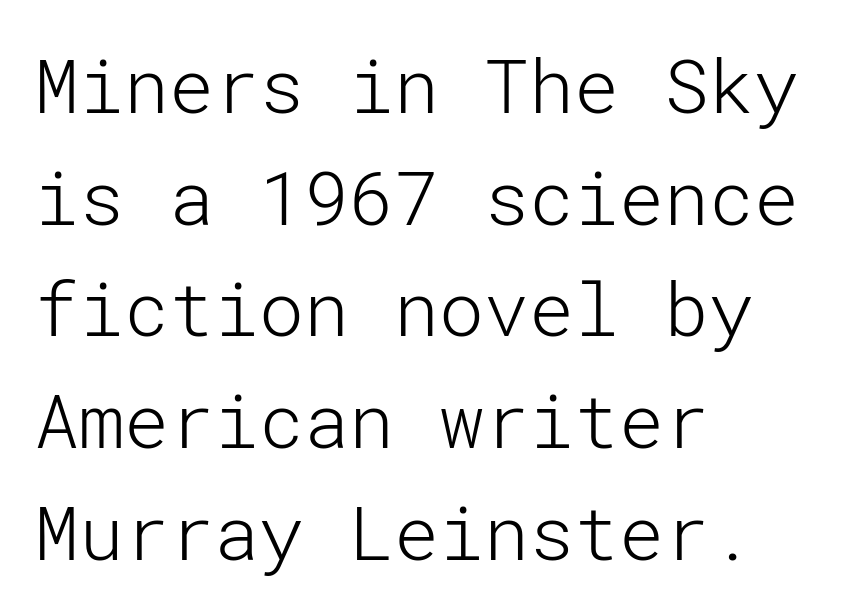
The strip under each line holds only bare page. Words appear dense and cohesive because spacing is normal. Summary of vertical rhythm: regular, with standard interline spacing. Classification — sans serif. Counters stay open thanks to moderate or lighter strokes.
